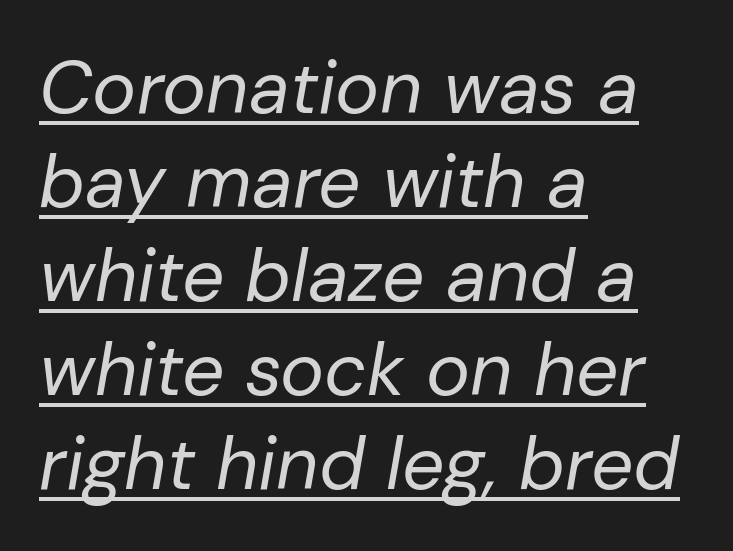
The image shows 74 px regular-weight type, italic (leaning right); set left-aligned, normal line spacing (1.27x), normal letter spacing, underlined; low stroke contrast and a medium x-height.
